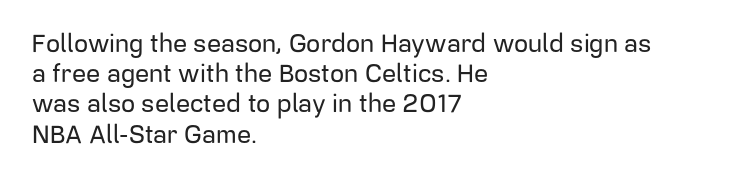
{"italic": "no", "underline": "no", "align": "left", "line_spacing_ratio": 1.21, "letter_spacing": "normal", "letter_spacing_em": 0.0, "glyph_px": 25}
